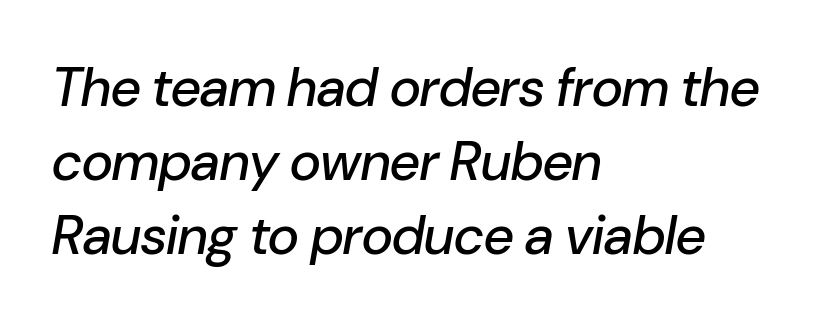
Q: Is the text italic (slanted)? A: Yes, it leans right by about 10 degrees.
Q: Is the text underlined? A: No.
Q: How is the paragraph aligned? A: Left-aligned.
Q: Is the spacing between letters normal or unusually wide? A: Normal.
Q: Is the spacing between lines tight, normal or loose? A: Normal.
Q: Width (condensed, normal, or wide)? A: Normal.
Q: Stroke contrast? A: Low.
Q: x-height? A: Medium.
Q: Monospaced? A: No.
